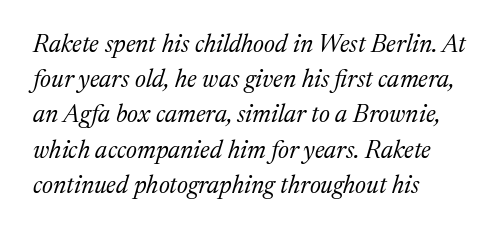
The face used here has a pronounced slope to its letters. Alignment: flush left. The baseline area is clear. What's the leading like? Ordinary, nothing unusual. No extra ink here — the face is not bold. Tracking value appears to be zero — textbook default spacing.
